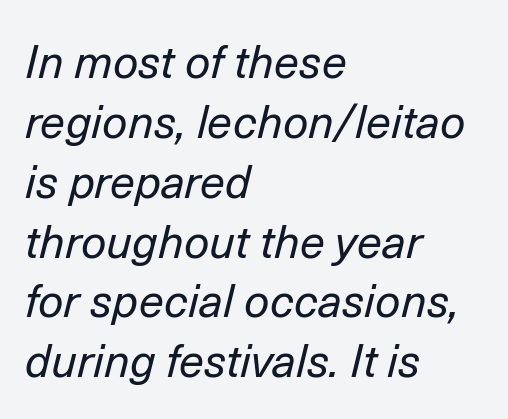
The image shows 45 px regular-weight type, italic (leaning right); set left-aligned, normal line spacing (1.33x), normal letter spacing, not underlined; low stroke contrast and a medium x-height.
